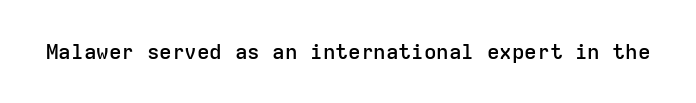
The image shows 21 px text type, upright; set normal letter spacing, not underlined.
